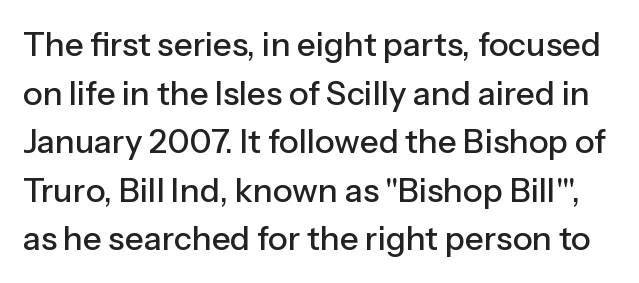
Tracking value appears to be zero — textbook default spacing. The rendering uses natural spacing where letterforms have individual widths. The glyphs in this specimen are sans serif. Vertical spacing — default.
